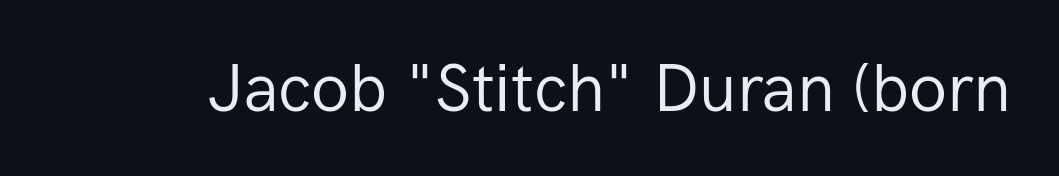
Stroke terminals: plain, sans-serif. Does the lettering tilt? It doesn't — this is upright. What stands out about the letter spacing? Nothing — it is the standard amount. The specimen omits any rule beneath the text block's lines.
